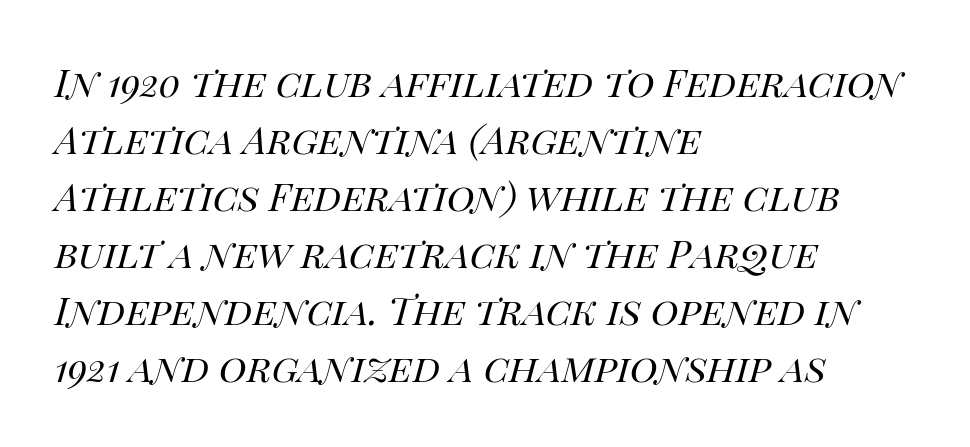
The image shows 38 px regular-weight type, italic (leaning right); set left-aligned, normal line spacing (1.5x), normal letter spacing, not underlined; high stroke contrast and a large x-height.
